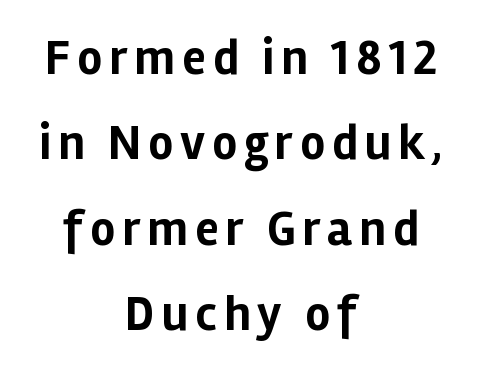
Alignment: centered. Clear beneath every line of the passage. Look at the stroke-to-counter ratio: heavy, a bold. Posture: vertical.
